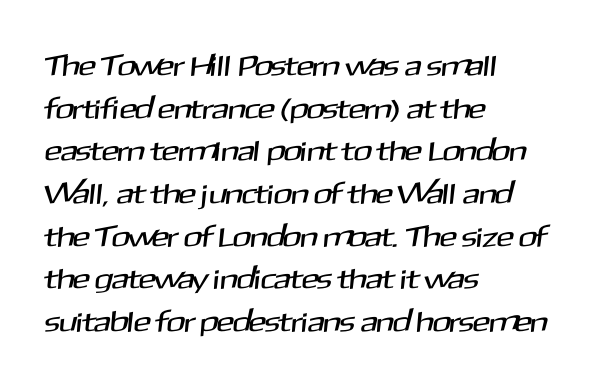
Q: Is the typeface a serif or a sans-serif typeface? A: Sans-serif.
Q: Is the text underlined? A: No.
Q: How is the paragraph aligned? A: Left-aligned.
Q: Is the spacing between letters normal or unusually wide? A: Normal.
Q: Is the spacing between lines tight, normal or loose? A: Normal.
Q: Width (condensed, normal, or wide)? A: Normal.
Q: Stroke contrast? A: Medium.
Q: x-height? A: Medium.
Q: Monospaced? A: No.
